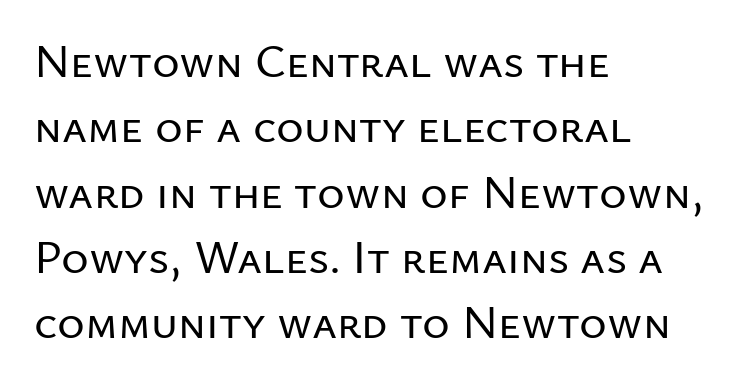
Note the varied advance widths — an 'i' is clearly narrower than an 'm'. Where is the straight margin? On the left. The type family on display is of the sans-serif kind. Anything drawn beneath the words? Only blank space.
